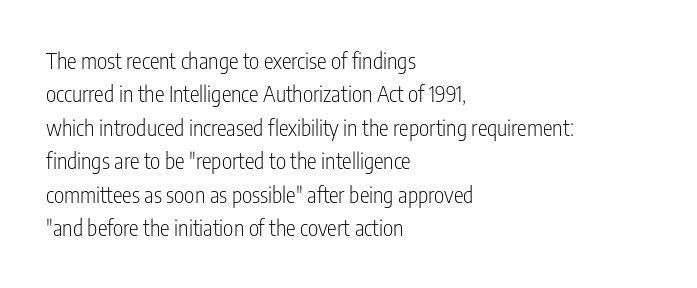
{"italic": "no", "bold": "no", "underline": "no", "align": "left", "line_spacing": "normal", "line_spacing_ratio": 1.52, "letter_spacing": "normal", "letter_spacing_em": 0.0, "glyph_px": 22}
